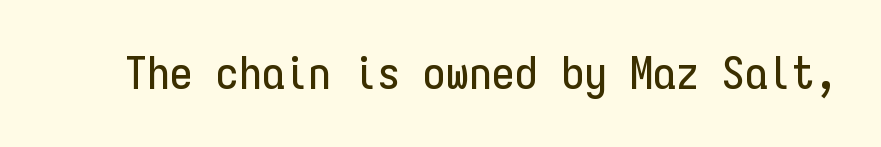
The image shows 46 px condensed sans-serif type, upright, monospaced; set normal letter spacing, not underlined; low stroke contrast and a medium x-height.
